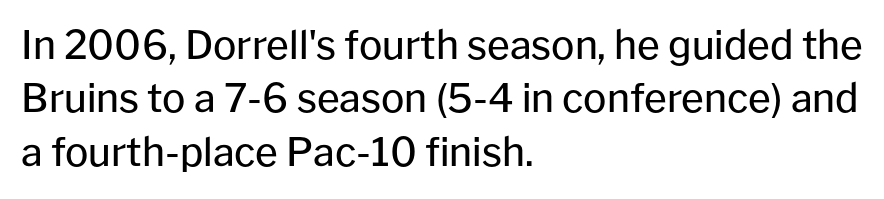
{"serif": "no", "italic": "no", "bold": "no", "weight": "regular", "width": "normal", "stroke_contrast": "low", "x_height": "medium", "monospaced": "no", "underline": "no", "align": "left", "line_spacing": "normal", "line_spacing_ratio": 1.37, "letter_spacing": "normal", "letter_spacing_em": 0.0, "glyph_px": 39}
